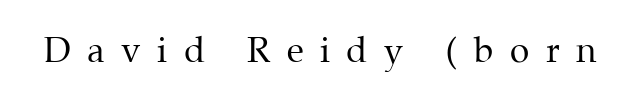
Q: Is the text bold? A: No.
Q: Is the text italic (slanted)? A: No, it is upright.
Q: Is the typeface a serif or a sans-serif typeface? A: Serif.
Q: Is the text underlined? A: No.
Q: Is the spacing between letters normal or unusually wide? A: Unusually wide.
Q: Width (condensed, normal, or wide)? A: Normal.
Q: Stroke contrast? A: Medium.
Q: x-height? A: Medium.
Q: Monospaced? A: No.
